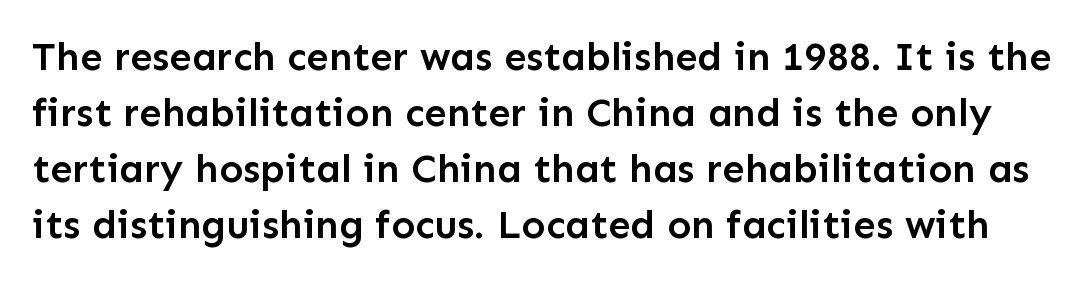
The image shows 40 px semibold sans-serif type, upright; set normal line spacing (1.4x), normal letter spacing, not underlined; low stroke contrast and a medium x-height.
